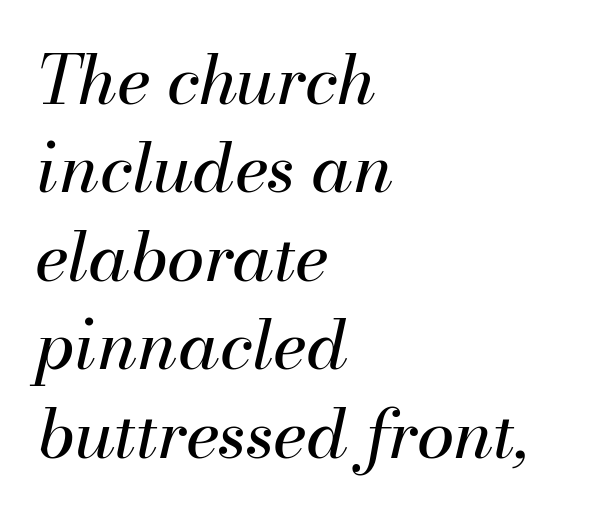
The image shows 68 px regular-weight type, italic (leaning right); set left-aligned, normal line spacing (1.3x), normal letter spacing, not underlined; medium stroke contrast and a small x-height.
